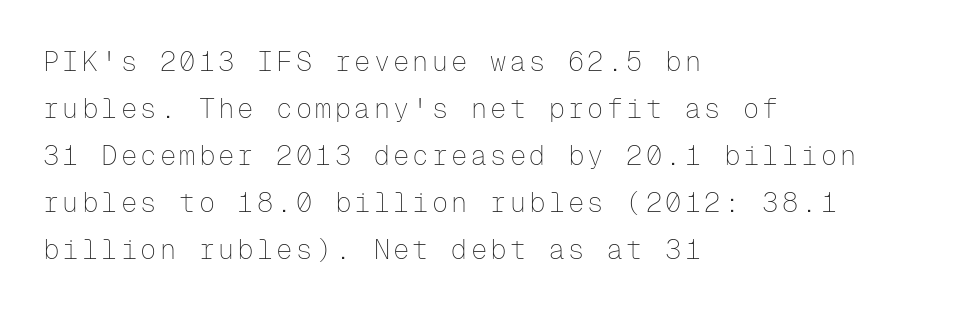
{"italic": "no", "bold": "no", "underline": "no", "align": "left", "line_spacing_ratio": 1.74, "glyph_px": 27}
